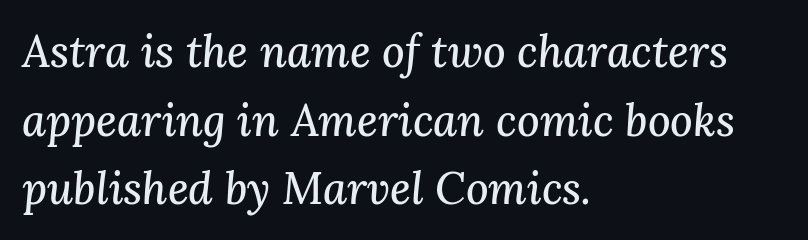
Q: Is the text italic (slanted)? A: Yes, it leans right by about 3 degrees.
Q: Is the typeface a serif or a sans-serif typeface? A: Serif.
Q: Is the text underlined? A: No.
Q: How is the paragraph aligned? A: Left-aligned.
Q: Is the spacing between letters normal or unusually wide? A: Normal.
Q: Is the spacing between lines tight, normal or loose? A: Normal.
Q: Width (condensed, normal, or wide)? A: Normal.
Q: Stroke contrast? A: Medium.
Q: x-height? A: Medium.
Q: Monospaced? A: No.
